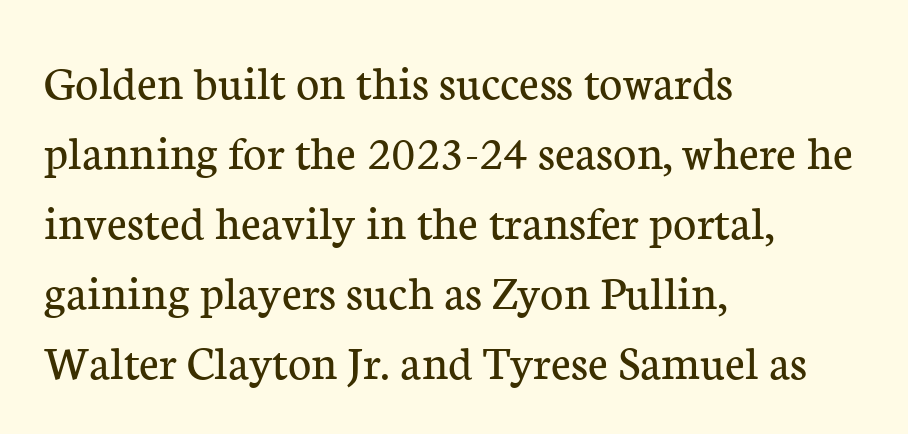
Q: Is the text bold? A: No.
Q: Is the text italic (slanted)? A: No, it is upright.
Q: Is the typeface a serif or a sans-serif typeface? A: Serif.
Q: Is the text underlined? A: No.
Q: How is the paragraph aligned? A: Left-aligned.
Q: Is the spacing between letters normal or unusually wide? A: Normal.
Q: Is the spacing between lines tight, normal or loose? A: Normal.
Q: Width (condensed, normal, or wide)? A: Normal.
Q: Stroke contrast? A: Low.
Q: x-height? A: Medium.
Q: Monospaced? A: No.
